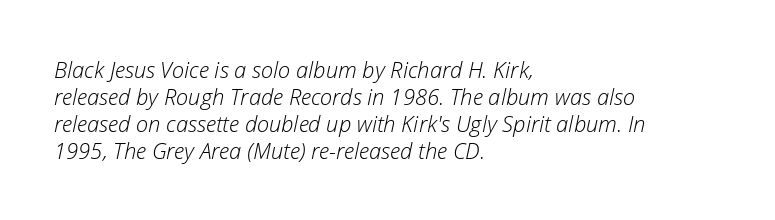
The image shows 22 px text type, italic (leaning right); set left-aligned, line spacing 1.22x, normal letter spacing, not underlined.
